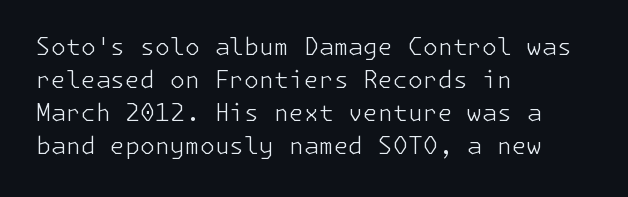
Horizontally, the lines are justified to the leading edge only. A roman cut, with each character standing at attention. The lines sit at an ordinary, default distance from one another. The font sits on the lighter half of the weight spectrum, regular included. Just letters on the line, the space beneath them empty. Standard letterfit; no display-style spreading of the glyphs.
